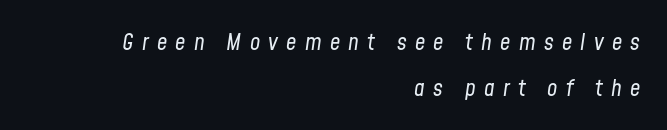
Emphasis-style slanted type is in use. Right-aligned paragraph, ragged on the left. Nobody drew a line under any word here. The cut favours lightness, reaching ordinary text weight at its darkest. The type is letterspaced generously, with wide tracking.
